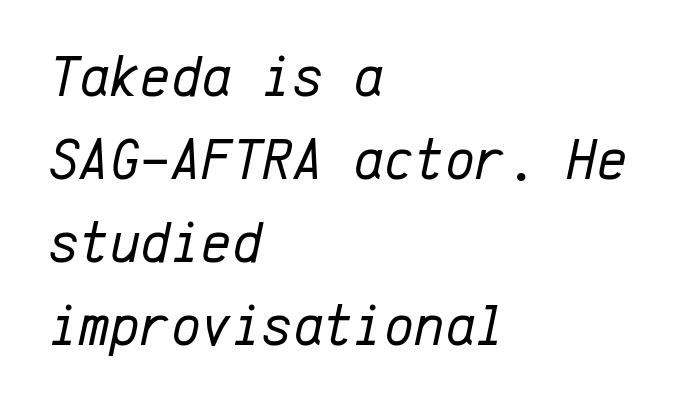
{"italic": "yes", "lean": "right", "slant_degrees": 12, "bold": "no", "weight": "regular", "width": "normal", "stroke_contrast": "low", "x_height": "medium", "monospaced": "yes", "underline": "no", "align": "left", "line_spacing": "normal", "line_spacing_ratio": 1.43, "letter_spacing": "normal", "letter_spacing_em": 0.0, "glyph_px": 58}
